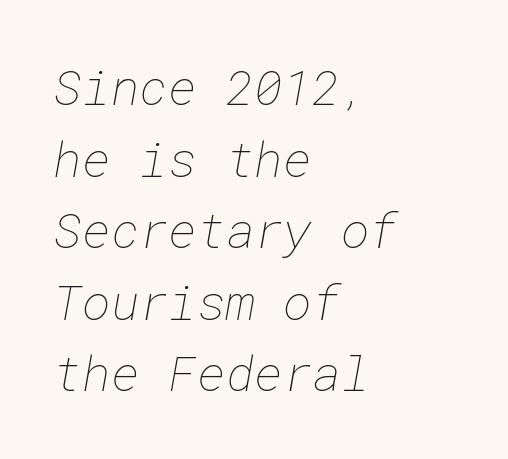
{"bold": "no", "weight": "thin", "width": "normal", "stroke_contrast": "low", "x_height": "medium", "underline": "no", "align": "left", "line_spacing": "normal", "line_spacing_ratio": 1.46, "letter_spacing": "normal", "letter_spacing_em": 0.0, "glyph_px": 49}
